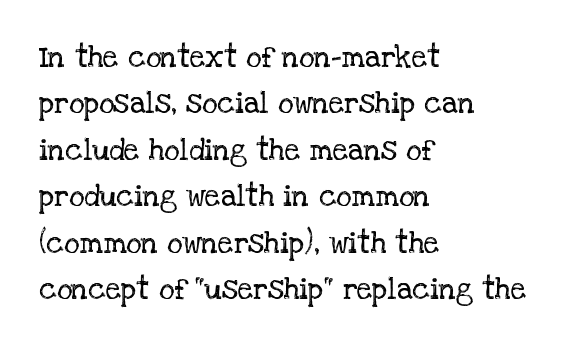
The face used here is proportionally spaced, like ordinary book or web type. The paragraph has a hard left edge and a soft right edge. Does the lettering tilt? It doesn't — this is upright. Bare-footed words on every line.
